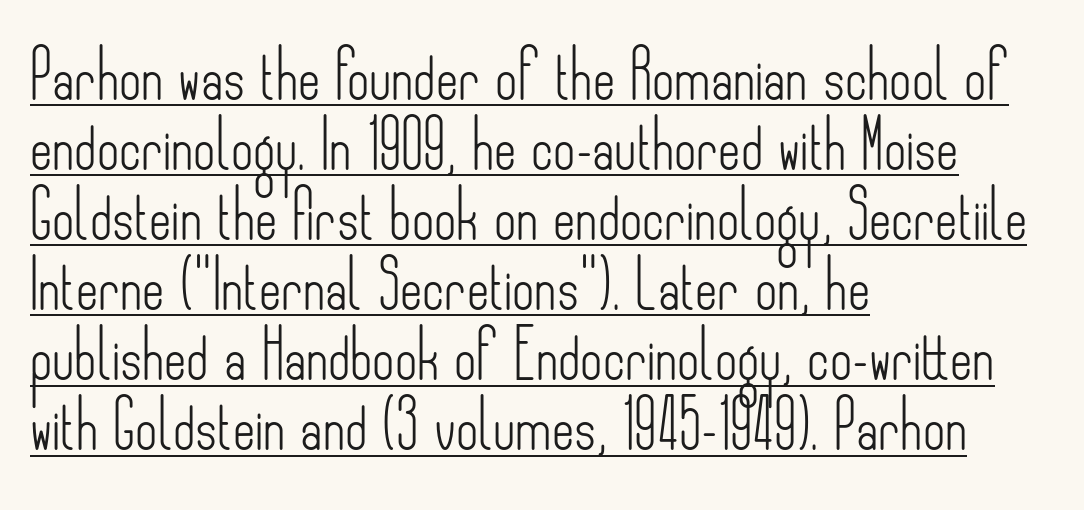
Line starts are locked; line ends wander. Interline gaps are of average width in this sample. This rendering leaves character spacing at its baseline value. Italic? Not at all — the glyphs are vertical. The string is rendered with underlining switched on. Nope, no serifs anywhere on these letters.
